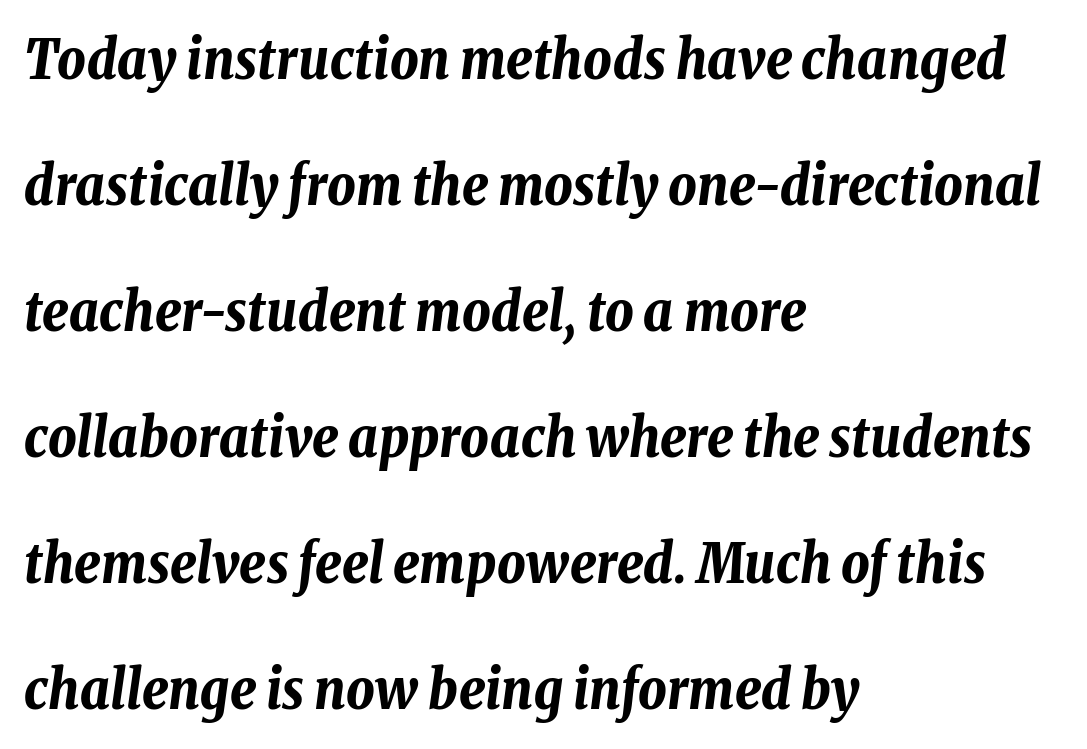
{"italic": "yes", "lean": "right", "slant_degrees": 8, "bold": "yes", "weight": "bold", "width": "condensed", "stroke_contrast": "low", "x_height": "medium", "monospaced": "no", "underline": "no", "align": "left", "line_spacing": "loose", "line_spacing_ratio": 2.29, "letter_spacing": "normal", "letter_spacing_em": 0.0, "glyph_px": 55}
